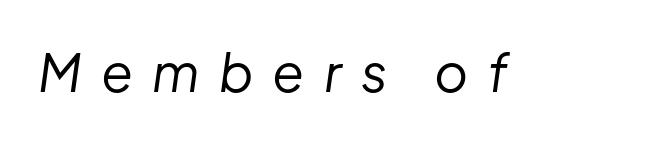
The image shows 52 px regular-weight type, italic (leaning right); set unusually wide letter spacing (+0.37 em), not underlined; low stroke contrast and a medium x-height.
